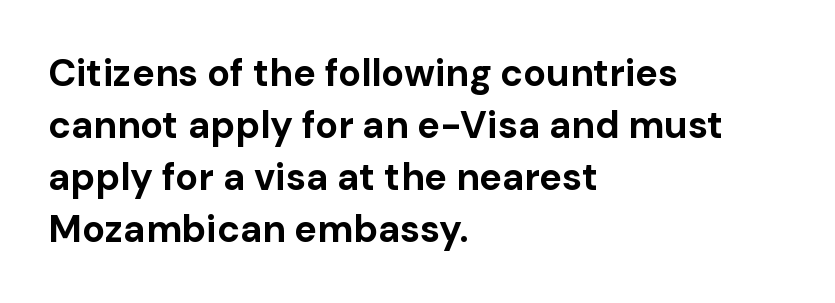
Q: Is the text bold? A: Yes.
Q: Is the text italic (slanted)? A: No, it is upright.
Q: Is the typeface a serif or a sans-serif typeface? A: Sans-serif.
Q: Is the text underlined? A: No.
Q: How is the paragraph aligned? A: Left-aligned.
Q: Is the spacing between letters normal or unusually wide? A: Normal.
Q: Is the spacing between lines tight, normal or loose? A: Normal.
Q: Width (condensed, normal, or wide)? A: Normal.
Q: Stroke contrast? A: Low.
Q: x-height? A: Medium.
Q: Monospaced? A: No.
